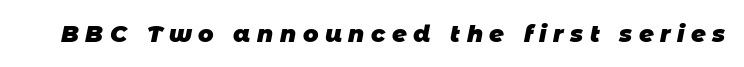
Q: Is the text bold? A: Yes.
Q: Is the text underlined? A: No.
Q: Is the spacing between letters normal or unusually wide? A: Unusually wide.
